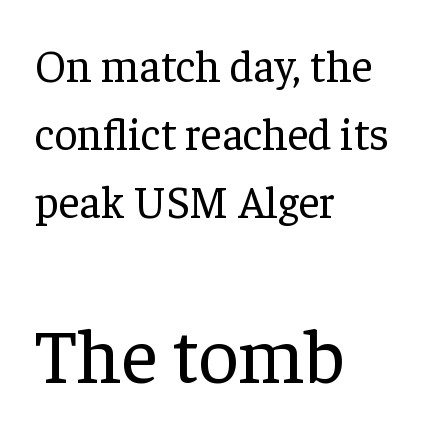
Is there much room between lines? A standard amount, neither cramped nor airy. Each letter keeps its own natural width here, so spacing adapts to shape. Lines of text with bare space underneath. The lettering stays uniformly vertical, giving the passage a roman look. The block sitting lower on the canvas is the one with enlarged characters.
